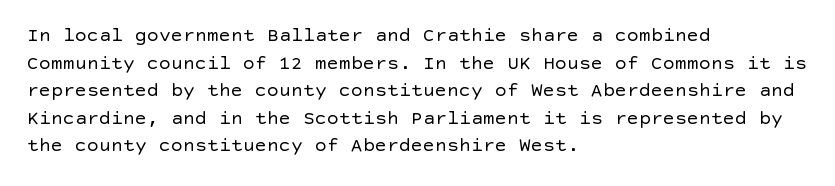
The image shows 20 px text type, upright; set left-aligned, normal line spacing (1.38x), normal letter spacing, not underlined.
